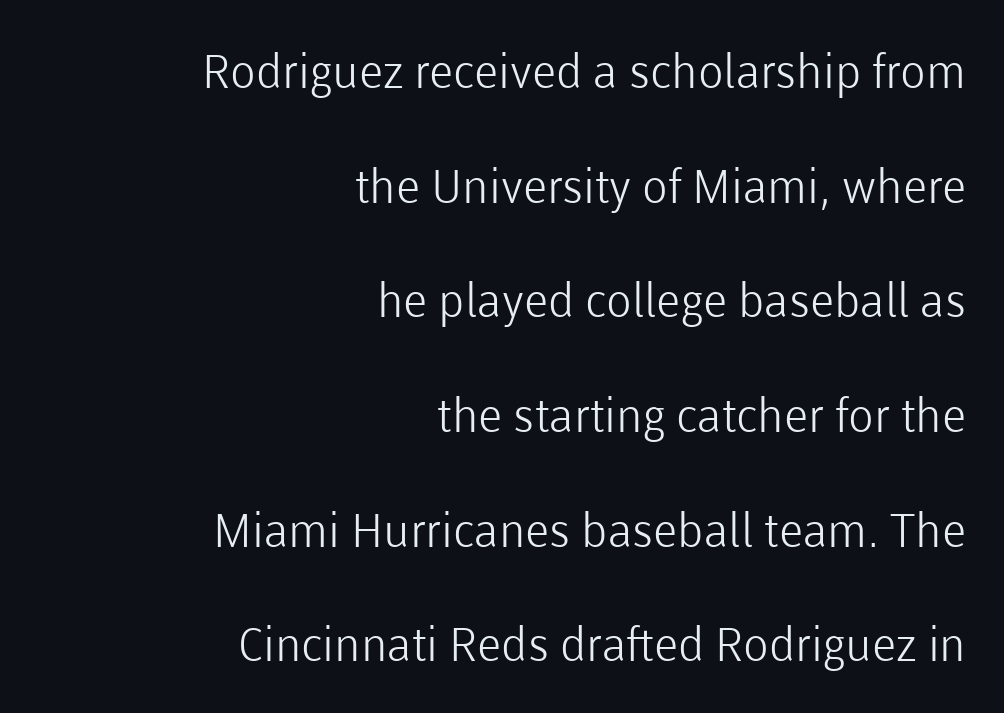
{"serif": "no", "italic": "no", "bold": "no", "weight": "light", "width": "normal", "stroke_contrast": "low", "x_height": "medium", "monospaced": "no", "underline": "no", "align": "right", "line_spacing": "loose", "line_spacing_ratio": 2.44, "letter_spacing": "normal", "letter_spacing_em": 0.0, "glyph_px": 47}
